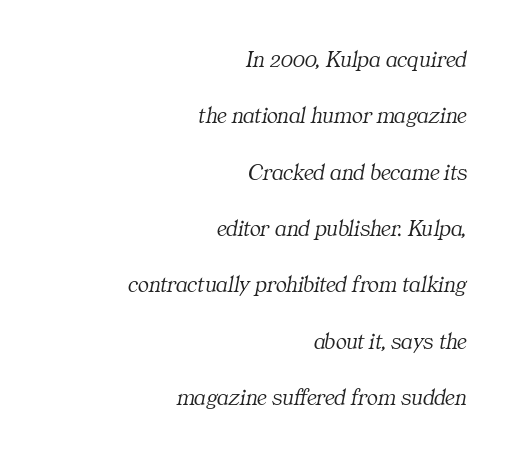
In terms of letterspacing, this is plain default setting. Baseline-to-baseline distance is far greater than the letter height. Notice how the passage keeps a crisp vertical edge on the right only. The axis of the letterforms is tilted away from vertical. Descenders hang freely into open space. Is the type heavy? It reads as light-to-regular instead.
